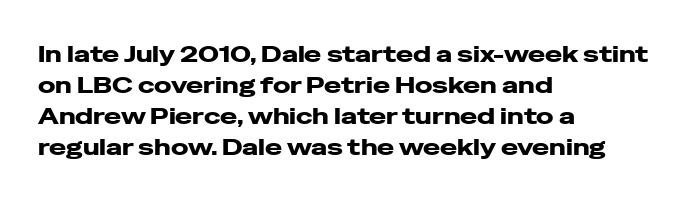
The image shows 23 px text type, upright; set left-aligned, normal line spacing (1.35x), normal letter spacing, not underlined.
